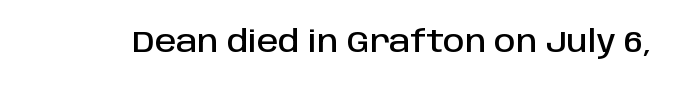
Q: Is the text italic (slanted)? A: No, it is upright.
Q: Is the typeface a serif or a sans-serif typeface? A: Sans-serif.
Q: Is the text underlined? A: No.
Q: Is the spacing between letters normal or unusually wide? A: Normal.
Q: Width (condensed, normal, or wide)? A: Normal.
Q: Stroke contrast? A: Low.
Q: x-height? A: Large.
Q: Monospaced? A: No.
